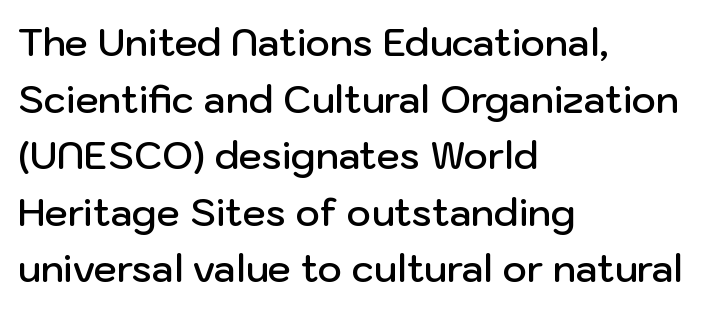
Q: Is the text bold? A: Semi-bold.
Q: Is the text italic (slanted)? A: No, it is upright.
Q: Is the typeface a serif or a sans-serif typeface? A: Sans-serif.
Q: Is the text underlined? A: No.
Q: How is the paragraph aligned? A: Left-aligned.
Q: Is the spacing between letters normal or unusually wide? A: Normal.
Q: Is the spacing between lines tight, normal or loose? A: Normal.
Q: Width (condensed, normal, or wide)? A: Normal.
Q: Stroke contrast? A: Low.
Q: x-height? A: Medium.
Q: Monospaced? A: No.
